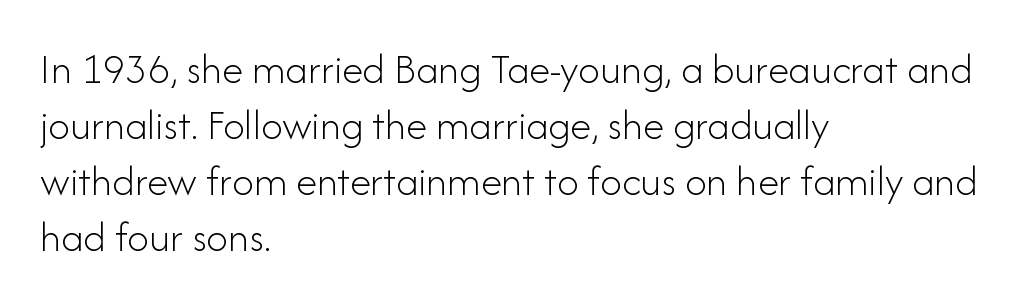
The image shows 43 px light sans-serif type, upright; set left-aligned, normal line spacing (1.3x), normal letter spacing, not underlined; low stroke contrast and a small x-height.
